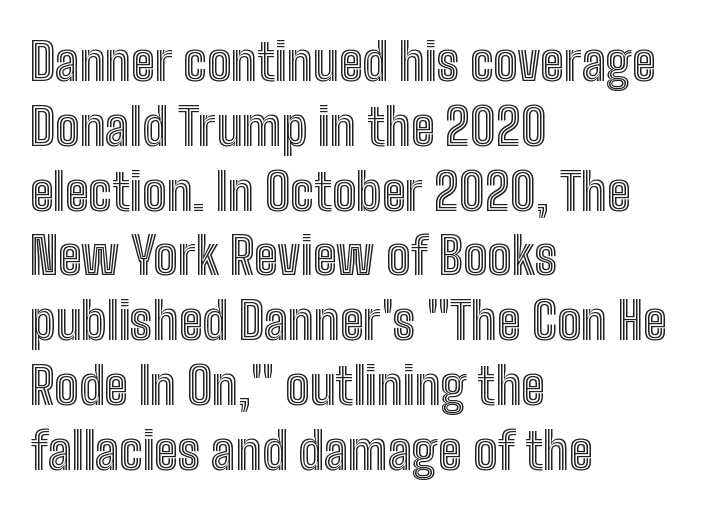
The image shows 51 px condensed type, upright; set left-aligned, normal line spacing (1.27x), normal letter spacing, not underlined; a medium x-height.
